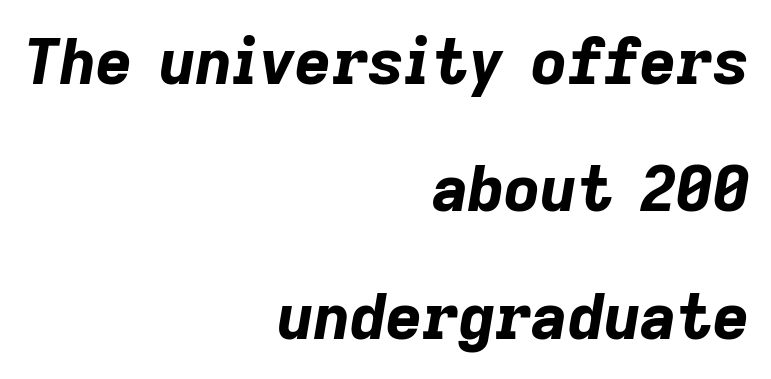
The image shows 63 px bold type, italic (leaning right); set right-aligned, loose line spacing (2.02x), normal letter spacing, not underlined; low stroke contrast and a medium x-height.
